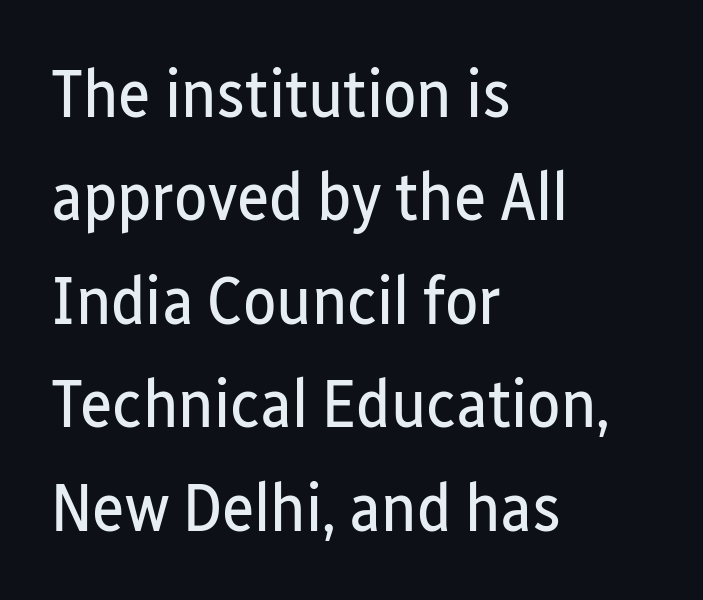
{"serif": "no", "italic": "no", "bold": "no", "weight": "regular", "width": "condensed", "stroke_contrast": "low", "x_height": "medium", "monospaced": "no", "underline": "no", "align": "left", "line_spacing": "normal", "line_spacing_ratio": 1.5, "letter_spacing": "normal", "letter_spacing_em": 0.0, "glyph_px": 69}
